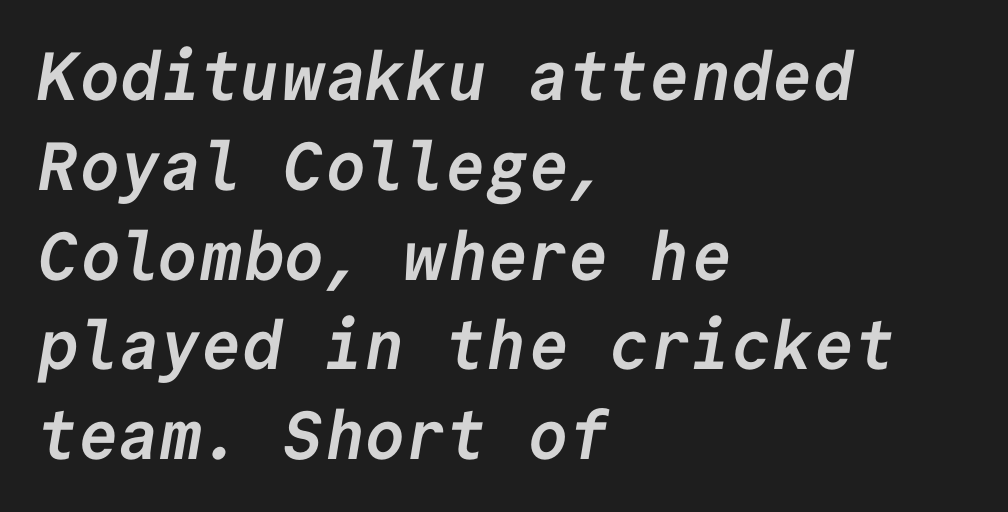
{"serif": "no", "bold": "yes", "weight": "semibold", "width": "normal", "stroke_contrast": "low", "x_height": "medium", "monospaced": "yes", "underline": "no", "align": "left", "line_spacing": "normal", "line_spacing_ratio": 1.32, "letter_spacing": "normal", "letter_spacing_em": 0.0, "glyph_px": 68}
